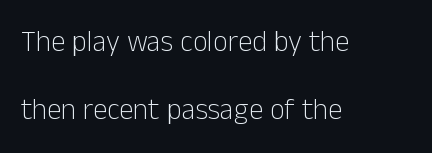
{"serif": "no", "italic": "no", "bold": "no", "weight": "light", "width": "normal", "stroke_contrast": "low", "x_height": "medium", "monospaced": "no", "underline": "no", "align": "left", "line_spacing": "loose", "line_spacing_ratio": 2.34, "letter_spacing": "normal", "letter_spacing_em": 0.0, "glyph_px": 29}
